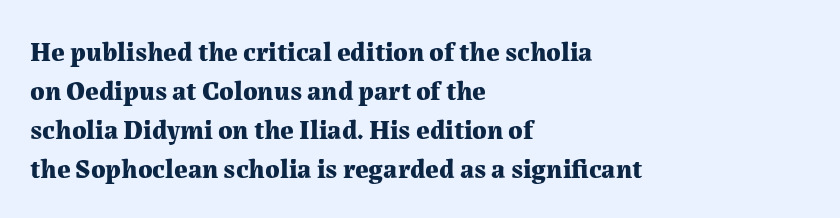
Q: Is the text bold? A: Yes.
Q: Is the text italic (slanted)? A: No, it is upright.
Q: Is the text underlined? A: No.
Q: How is the paragraph aligned? A: Left-aligned.
Q: Is the spacing between letters normal or unusually wide? A: Normal.
Q: Is the spacing between lines tight, normal or loose? A: Normal.
